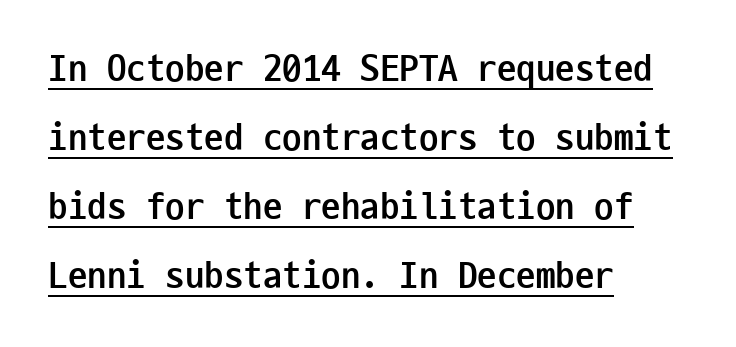
Stroke thickness is high; the sample reads as a true bold. Posture: upright roman. Looks like terminal output: every glyph gets an equal slot. This is sans-serif lettering, the kind often seen on screens and signage. Underline: present. Between one letter and the next there's only the usual sliver of space.
